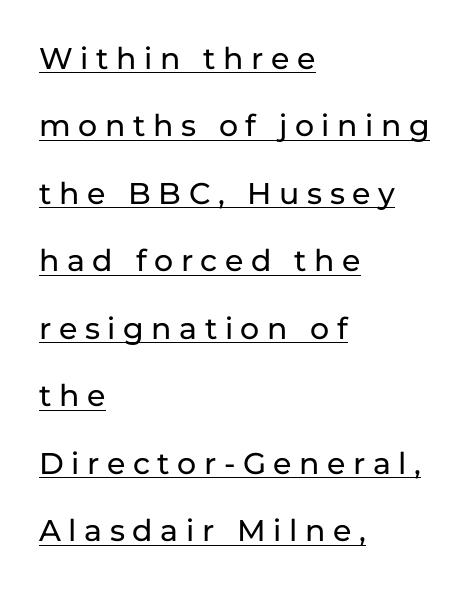
Q: Is the text italic (slanted)? A: No, it is upright.
Q: Is the typeface a serif or a sans-serif typeface? A: Sans-serif.
Q: Is the text underlined? A: Yes.
Q: How is the paragraph aligned? A: Left-aligned.
Q: Is the spacing between letters normal or unusually wide? A: Unusually wide.
Q: Is the spacing between lines tight, normal or loose? A: Loose.
Q: Width (condensed, normal, or wide)? A: Normal.
Q: Stroke contrast? A: Low.
Q: x-height? A: Medium.
Q: Monospaced? A: No.
